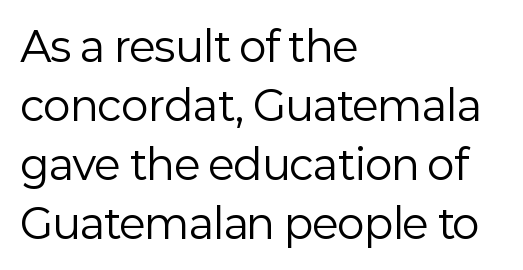
{"serif": "no", "italic": "no", "bold": "no", "weight": "regular", "width": "normal", "stroke_contrast": "low", "x_height": "medium", "monospaced": "no", "underline": "no", "align": "left", "line_spacing": "normal", "line_spacing_ratio": 1.44, "letter_spacing": "normal", "letter_spacing_em": 0.0, "glyph_px": 41}
